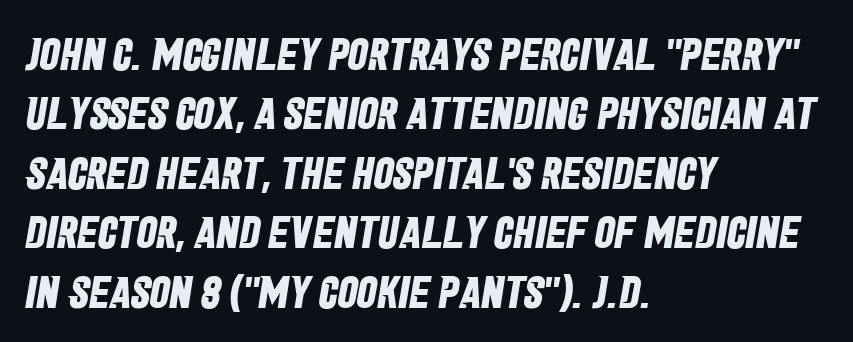
The image shows 45 px bold, condensed sans-serif type; set left-aligned, normal line spacing (1.32x), normal letter spacing, not underlined; low stroke contrast and a large x-height.
